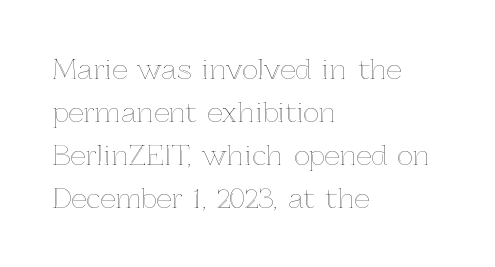
Notice how descenders clear the ascenders below comfortably — that's standard leading. Rendered with straight, roman letterforms. These lines keep a tight, regular rhythm from letter to letter. Only glyphs here, with clear space below each row. Line beginnings align vertically; line endings do not.
